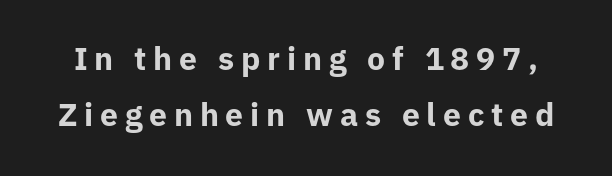
The image shows 32 px bold sans-serif type, upright; set line spacing 1.75x, unusually wide letter spacing (+0.21 em), not underlined; low stroke contrast and a medium x-height.
